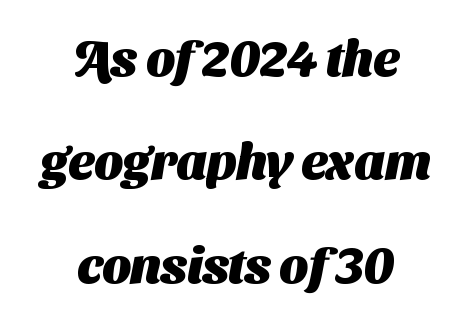
The image shows 50 px heavy sans-serif type; set centered, loose line spacing (2.07x), normal letter spacing, not underlined; medium stroke contrast and a medium x-height.
